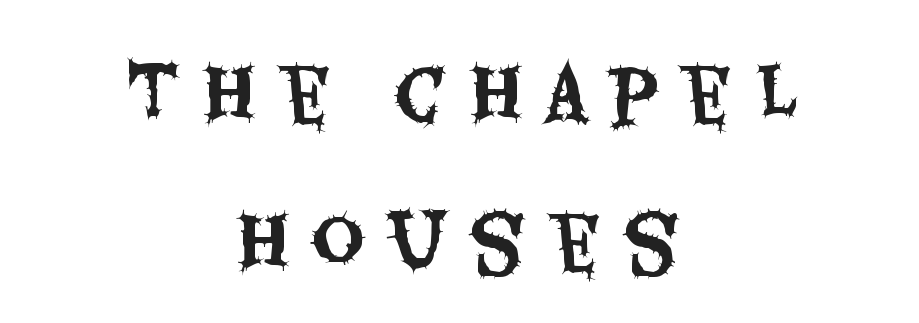
Q: Is the text italic (slanted)? A: No, it is upright.
Q: Is the typeface a serif or a sans-serif typeface? A: Sans-serif.
Q: Is the text underlined? A: No.
Q: How is the paragraph aligned? A: Centered.
Q: Is the spacing between letters normal or unusually wide? A: Unusually wide.
Q: Is the spacing between lines tight, normal or loose? A: Loose.
Q: Width (condensed, normal, or wide)? A: Condensed.
Q: Stroke contrast? A: Medium.
Q: x-height? A: Large.
Q: Monospaced? A: No.
